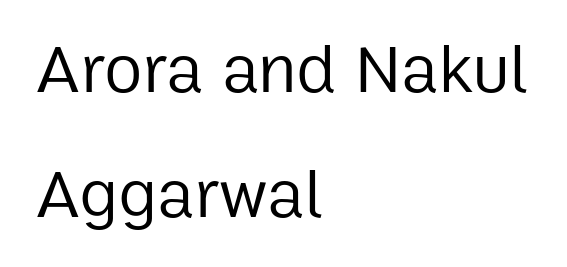
Q: Is the text bold? A: No.
Q: Is the text italic (slanted)? A: No, it is upright.
Q: Is the typeface a serif or a sans-serif typeface? A: Sans-serif.
Q: Is the text underlined? A: No.
Q: How is the paragraph aligned? A: Left-aligned.
Q: Is the spacing between letters normal or unusually wide? A: Normal.
Q: Width (condensed, normal, or wide)? A: Normal.
Q: Stroke contrast? A: Low.
Q: x-height? A: Medium.
Q: Monospaced? A: No.
